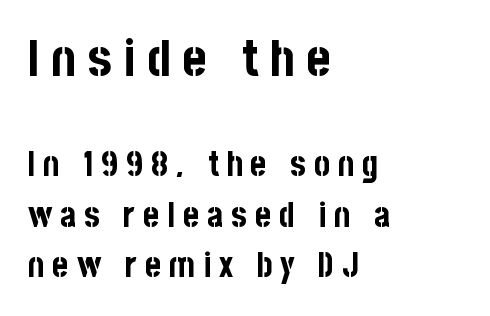
The image shows 51 px bold, condensed sans-serif type, upright; set left-aligned, normal line spacing (1.48x), unusually wide letter spacing (+0.23 em), not underlined; the first (top) block is 1.5x larger; low stroke contrast and a large x-height.
